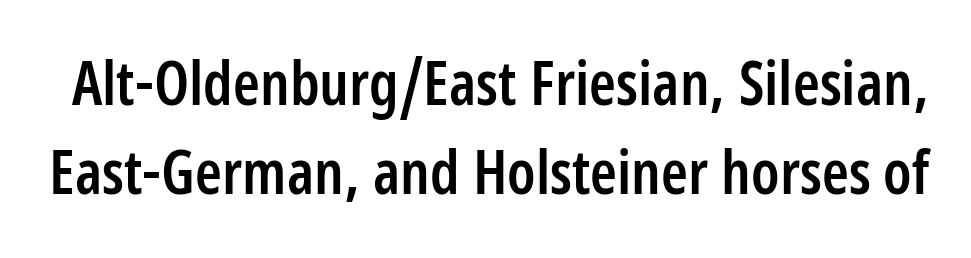
The image shows 61 px semibold, condensed sans-serif type, upright; set normal line spacing (1.46x), normal letter spacing, not underlined; low stroke contrast and a medium x-height.
